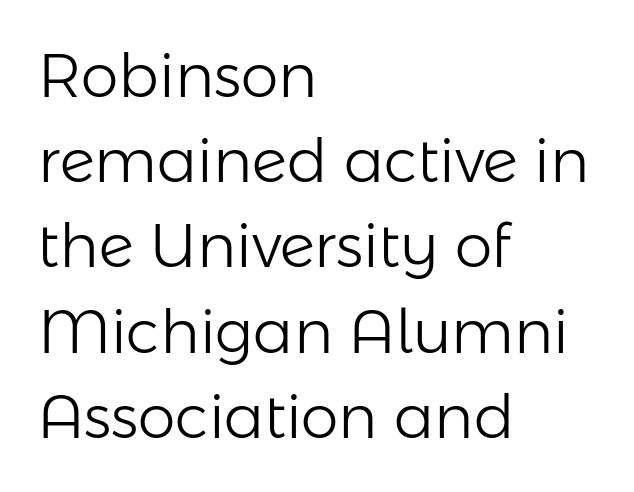
Does the lettering tilt? It doesn't — this is upright. A sans-serif font was chosen for this passage. Whoever set this chose a conventional vertical rhythm. Each letter keeps its own natural width here, so spacing adapts to shape. A typesetter would call this zero additional tracking. The baseline area is clear.
